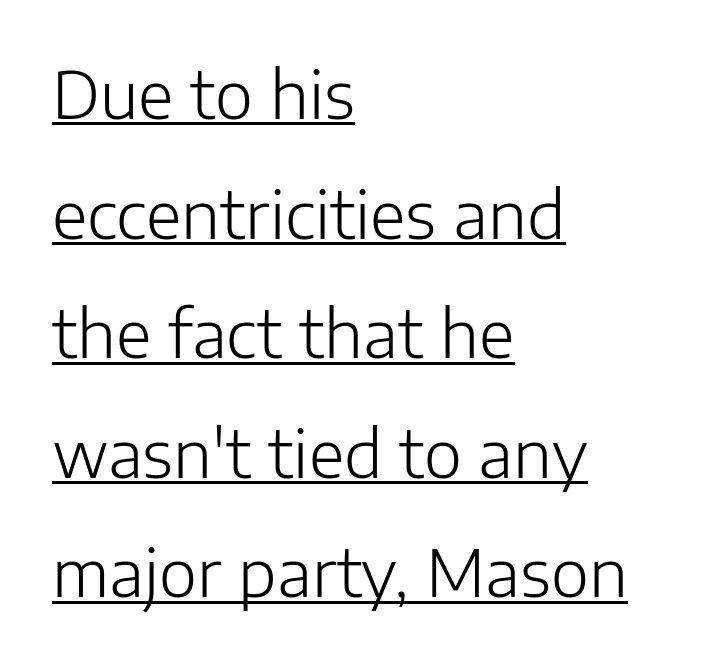
The image shows 65 px light sans-serif type, upright; set left-aligned, line spacing 1.84x, normal letter spacing, underlined; low stroke contrast and a medium x-height.
